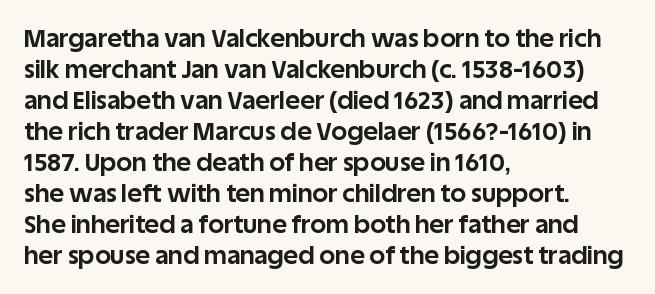
Q: Is the text bold? A: Yes.
Q: Is the text italic (slanted)? A: No, it is upright.
Q: Is the text underlined? A: No.
Q: How is the paragraph aligned? A: Left-aligned.
Q: Is the spacing between letters normal or unusually wide? A: Normal.
